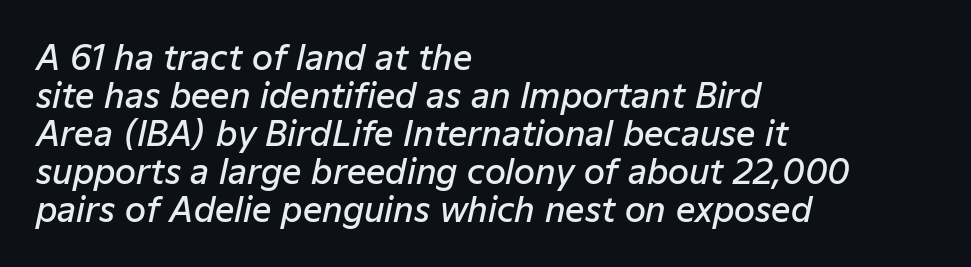
The image shows 34 px semibold type, italic (leaning right); set left-aligned, tight line spacing (1.12x), normal letter spacing, not underlined; low stroke contrast and a medium x-height.
